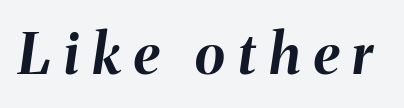
Pretty heavy lettering here — definitely bold. Slanted lettering throughout. The passage shown is typed in a proportional face where columns would drift. Check under the words: just untouched page. Students, note that the glyphs here are deliberately spaced far apart.
